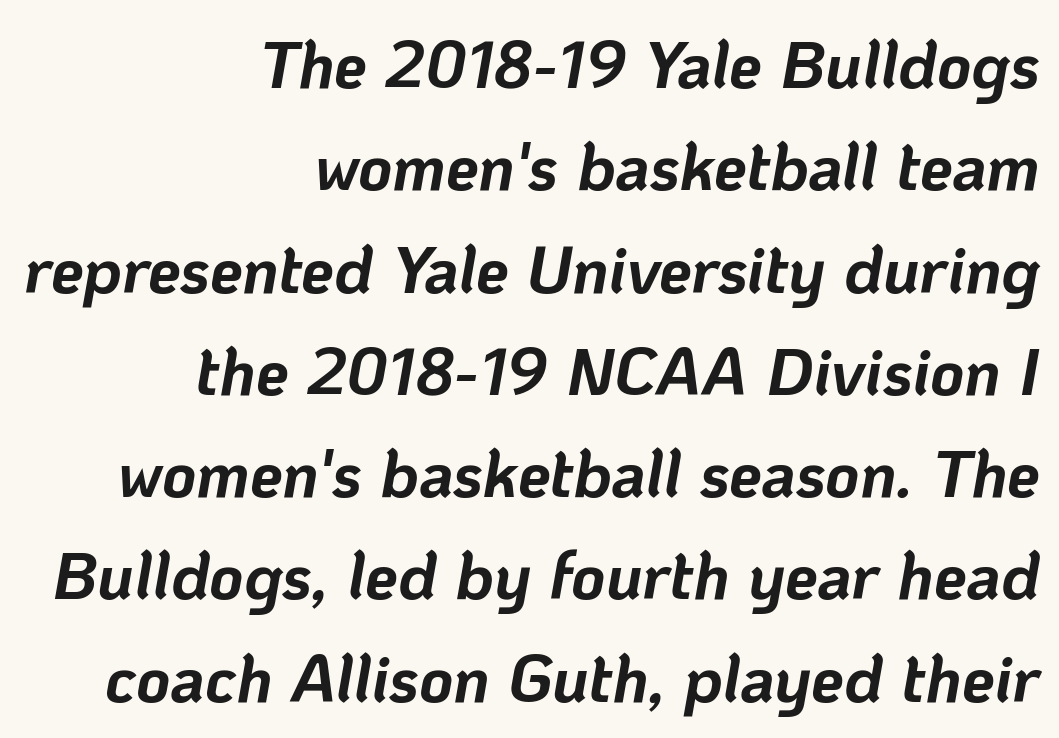
The image shows 66 px bold type, italic (leaning right); set right-aligned, normal line spacing (1.55x), normal letter spacing, not underlined; low stroke contrast and a medium x-height.
